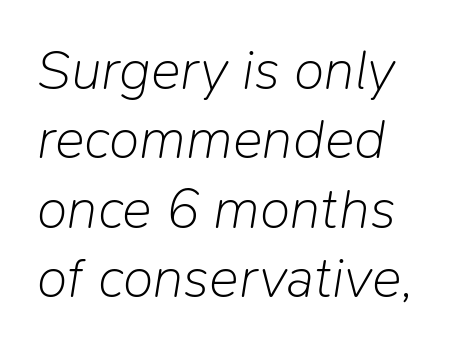
Q: Is the text bold? A: No.
Q: Is the text italic (slanted)? A: Yes, it leans right by about 9 degrees.
Q: Is the text underlined? A: No.
Q: Is the spacing between letters normal or unusually wide? A: Normal.
Q: Width (condensed, normal, or wide)? A: Normal.
Q: Stroke contrast? A: Low.
Q: x-height? A: Medium.
Q: Monospaced? A: No.
